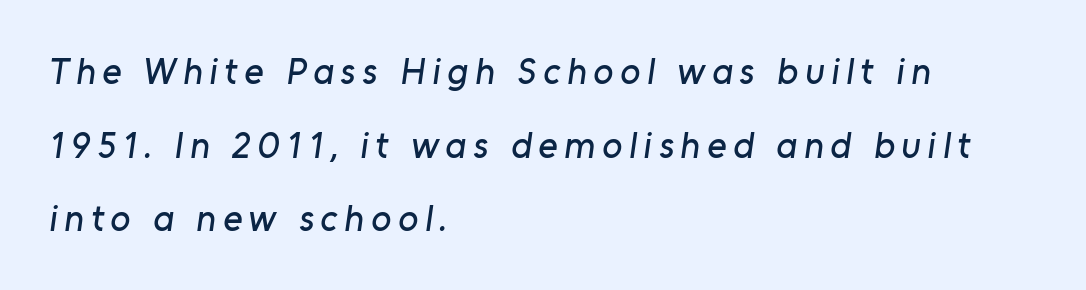
Q: Is the typeface a serif or a sans-serif typeface? A: Sans-serif.
Q: Is the text underlined? A: No.
Q: How is the paragraph aligned? A: Left-aligned.
Q: Is the spacing between lines tight, normal or loose? A: Loose.
Q: Width (condensed, normal, or wide)? A: Normal.
Q: Stroke contrast? A: Low.
Q: x-height? A: Medium.
Q: Monospaced? A: No.
